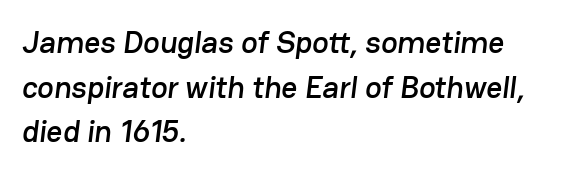
{"serif": "no", "width": "normal", "stroke_contrast": "low", "x_height": "medium", "monospaced": "no", "underline": "no", "align": "left", "line_spacing": "normal", "line_spacing_ratio": 1.44, "letter_spacing": "normal", "letter_spacing_em": 0.0, "glyph_px": 31}
